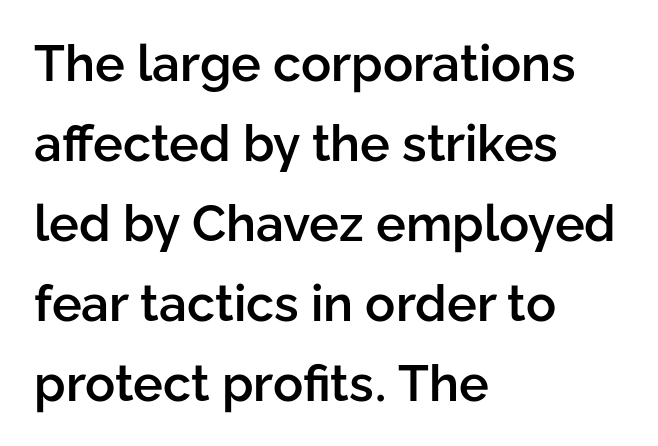
The image shows 50 px semibold sans-serif type, upright; set left-aligned, normal line spacing (1.6x), normal letter spacing, not underlined; low stroke contrast and a medium x-height.
